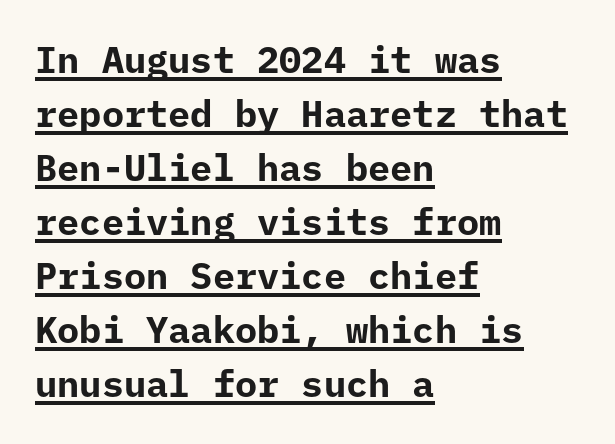
Unlike a traditional serif, this face leaves its strokes unadorned. The passage shown is emphatically bold. Left-aligned paragraph, ragged on the right. Here the glyphs are tracked normally, forming tight word shapes.
